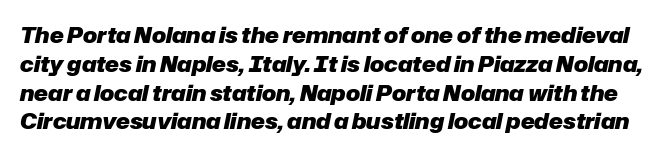
The image shows 21 px bold type, italic (leaning right); set normal line spacing (1.37x), normal letter spacing, not underlined.
